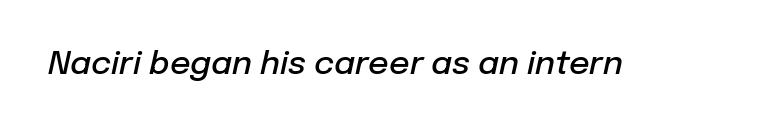
Q: Is the text bold? A: Semi-bold.
Q: Is the text italic (slanted)? A: Yes, it leans right by about 12 degrees.
Q: Is the text underlined? A: No.
Q: Is the spacing between letters normal or unusually wide? A: Normal.
Q: Width (condensed, normal, or wide)? A: Normal.
Q: Stroke contrast? A: Low.
Q: x-height? A: Medium.
Q: Monospaced? A: No.
